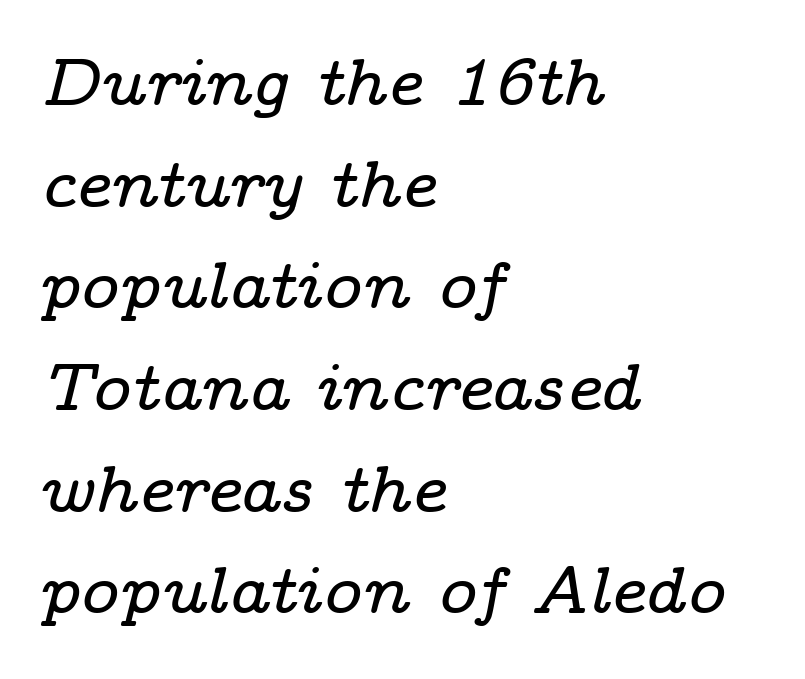
{"serif": "yes", "italic": "yes", "lean": "right", "slant_degrees": 14, "width": "wide", "stroke_contrast": "low", "x_height": "medium", "monospaced": "no", "underline": "no", "align": "left", "line_spacing": "normal", "line_spacing_ratio": 1.54, "letter_spacing": "normal", "letter_spacing_em": 0.0, "glyph_px": 66}
